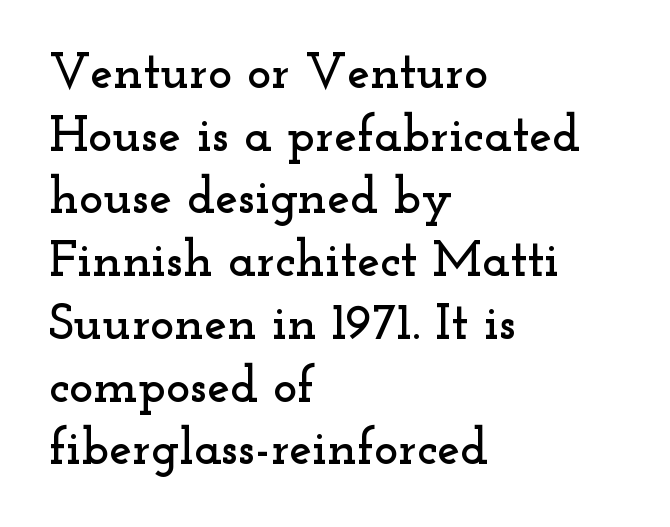
Q: Is the text italic (slanted)? A: No, it is upright.
Q: Is the typeface a serif or a sans-serif typeface? A: Serif.
Q: Is the text underlined? A: No.
Q: How is the paragraph aligned? A: Left-aligned.
Q: Is the spacing between letters normal or unusually wide? A: Normal.
Q: Width (condensed, normal, or wide)? A: Wide.
Q: Stroke contrast? A: Low.
Q: x-height? A: Small.
Q: Monospaced? A: No.
